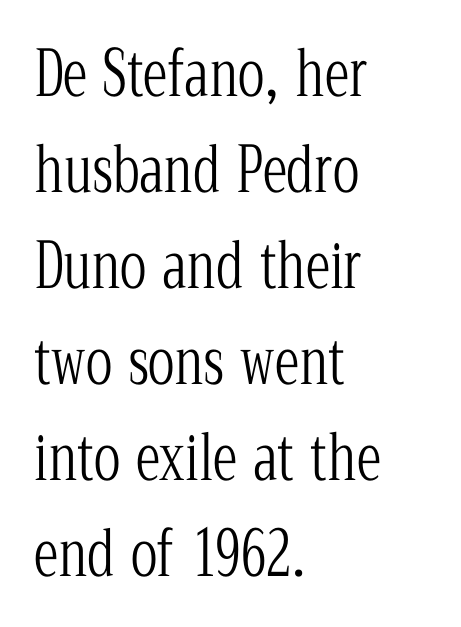
This is roman type, the default non-slanted kind. Line beginnings align vertically; line endings do not. The glyphs are unaccompanied by any horizontal stroke below them. The typeface chosen for these lines features serifs.
